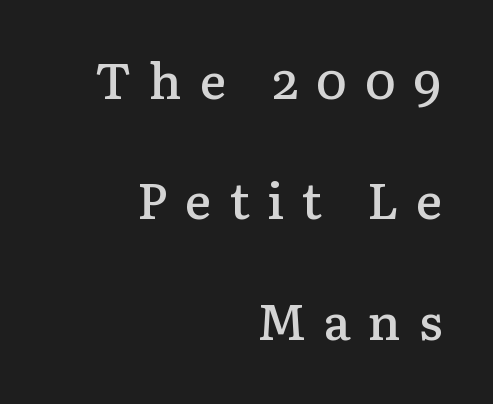
The image shows 50 px semibold serif type, upright; set right-aligned, loose line spacing (2.41x), unusually wide letter spacing (+0.35 em), not underlined; low stroke contrast and a medium x-height.
